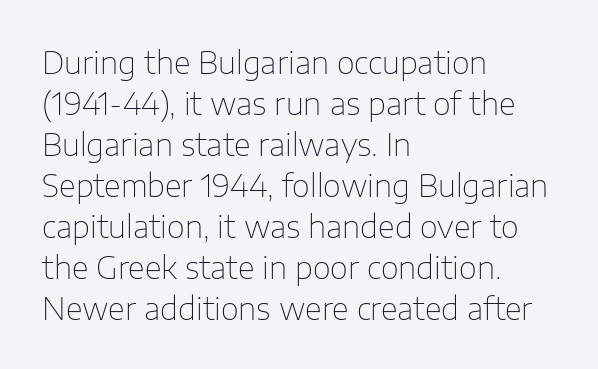
The passage shown has conventional tracking throughout. Clear beneath every line of the passage. Students, observe: this is what conventionally led text looks like. Italic: no, the glyphs are upright roman.
